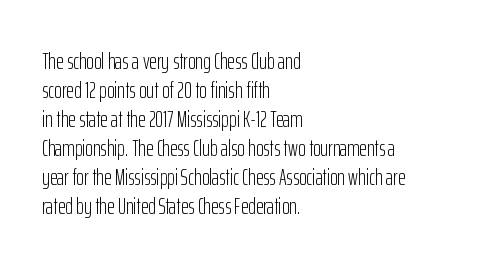
Q: Is the text bold? A: No.
Q: Is the text italic (slanted)? A: No, it is upright.
Q: Is the text underlined? A: No.
Q: How is the paragraph aligned? A: Left-aligned.
Q: Is the spacing between letters normal or unusually wide? A: Normal.
Q: Is the spacing between lines tight, normal or loose? A: Normal.
